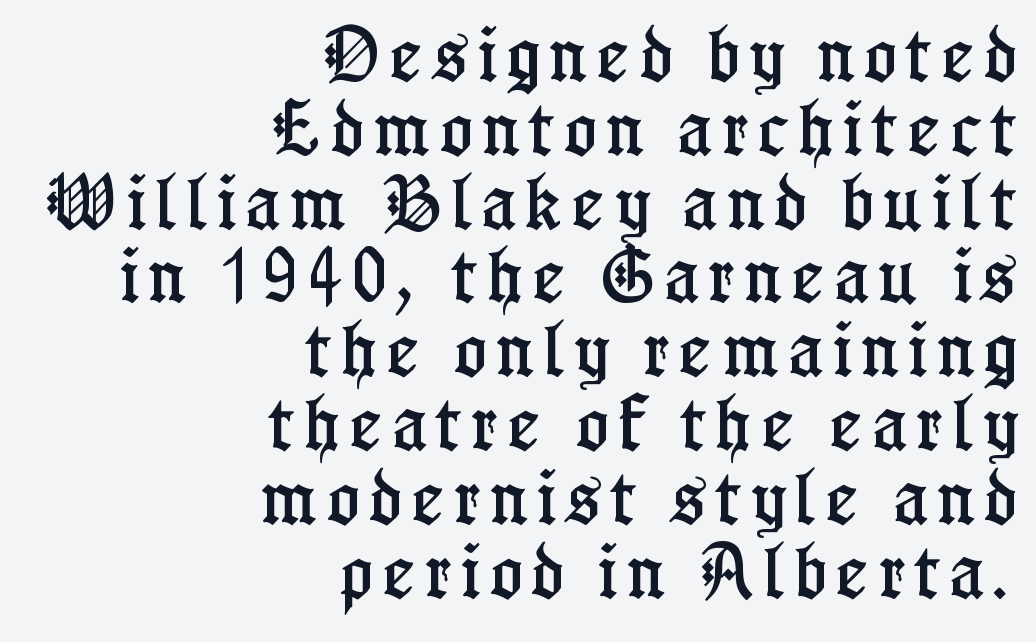
{"serif": "yes", "italic": "no", "width": "condensed", "stroke_contrast": "low", "x_height": "medium", "monospaced": "no", "underline": "no", "align": "right", "line_spacing_ratio": 1.23, "glyph_px": 60}
